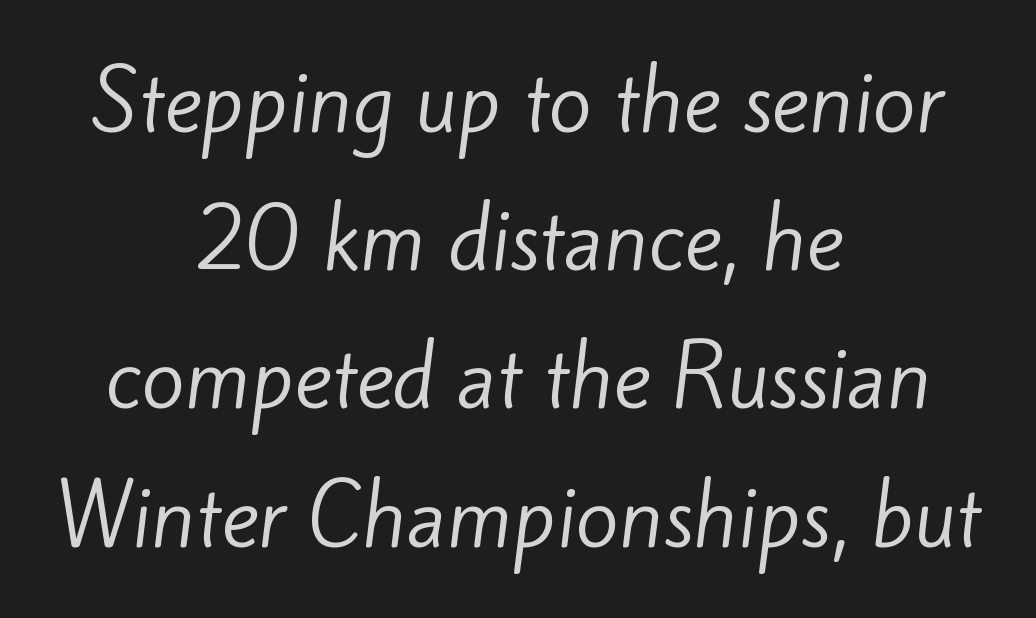
The text was rendered using a sans face with plain stroke endings. Do the characters align in a grid? No, the font is proportional. This rendering features lettering with no underline. The letters sit at their default tracking, neither squeezed nor spread.
